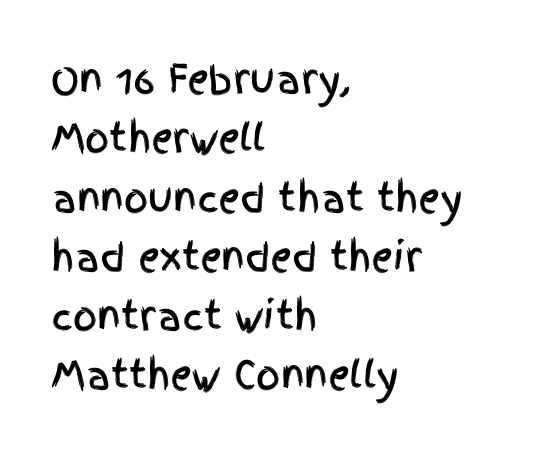
{"serif": "no", "italic": "no", "width": "condensed", "x_height": "large", "monospaced": "no", "underline": "no", "align": "left", "line_spacing": "normal", "line_spacing_ratio": 1.56, "letter_spacing": "normal", "letter_spacing_em": 0.0, "glyph_px": 38}
